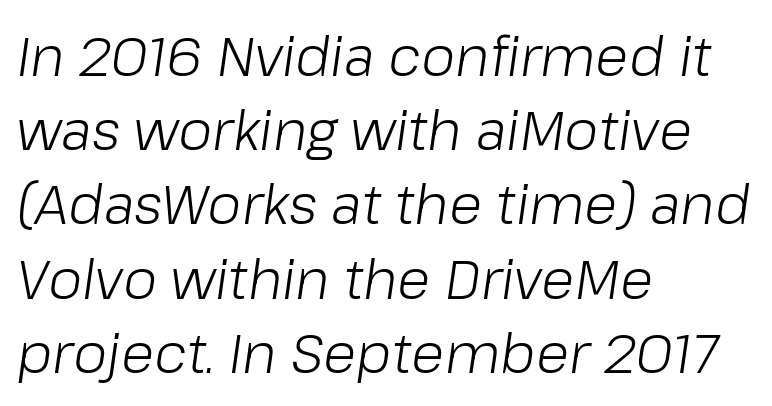
Plain, unruled lines of type. The whole block is typeset with a tilt. The ragged edge is on the right, which tells us the setting is flush left. This sample uses plain, unmodified letter spacing.
